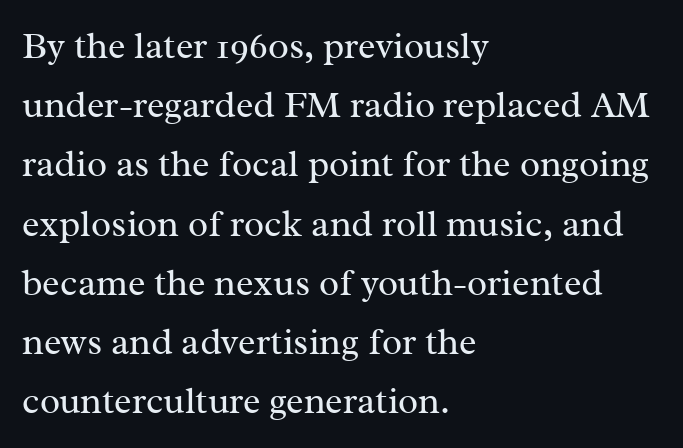
Q: Is the text bold? A: No.
Q: Is the text italic (slanted)? A: No, it is upright.
Q: Is the typeface a serif or a sans-serif typeface? A: Serif.
Q: Is the text underlined? A: No.
Q: How is the paragraph aligned? A: Left-aligned.
Q: Is the spacing between letters normal or unusually wide? A: Normal.
Q: Is the spacing between lines tight, normal or loose? A: Normal.
Q: Width (condensed, normal, or wide)? A: Normal.
Q: Stroke contrast? A: Medium.
Q: x-height? A: Medium.
Q: Monospaced? A: No.
